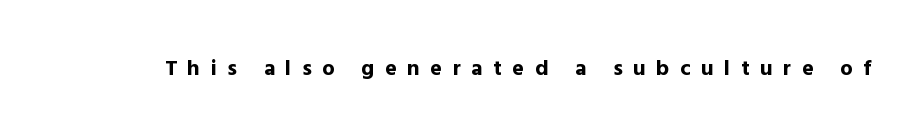
This is heavy type, rendered in bold. Any mark beneath the type? The region is blank. If you drew a line through each stem, it would be perfectly vertical. The letters are spread apart with noticeably loose tracking.
